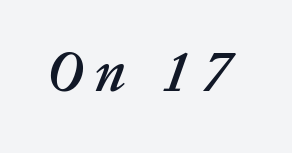
{"italic": "yes", "lean": "right", "slant_degrees": 20, "width": "normal", "stroke_contrast": "low", "x_height": "medium", "monospaced": "no", "underline": "no", "letter_spacing": "wide", "letter_spacing_em": 0.2, "glyph_px": 58}
